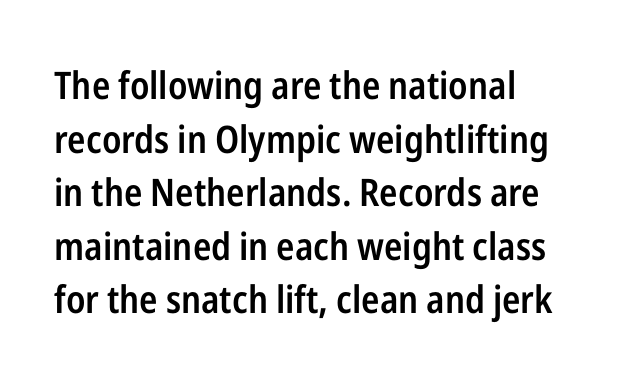
{"serif": "no", "italic": "no", "bold": "semi", "weight": "semibold", "width": "condensed", "stroke_contrast": "low", "x_height": "medium", "monospaced": "no", "underline": "no", "align": "left", "line_spacing": "normal", "line_spacing_ratio": 1.41, "letter_spacing": "normal", "letter_spacing_em": 0.0, "glyph_px": 38}
